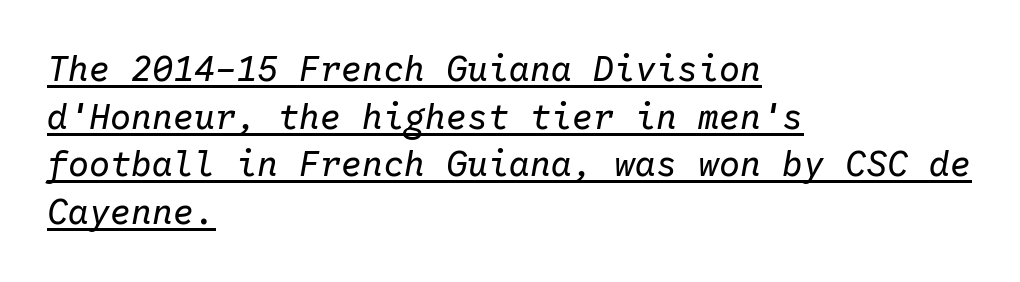
Q: Is the text bold? A: No.
Q: Is the text italic (slanted)? A: Yes, it leans right by about 10 degrees.
Q: Is the text underlined? A: Yes.
Q: How is the paragraph aligned? A: Left-aligned.
Q: Is the spacing between letters normal or unusually wide? A: Normal.
Q: Is the spacing between lines tight, normal or loose? A: Normal.
Q: Width (condensed, normal, or wide)? A: Normal.
Q: Stroke contrast? A: Low.
Q: x-height? A: Medium.
Q: Monospaced? A: Yes.
